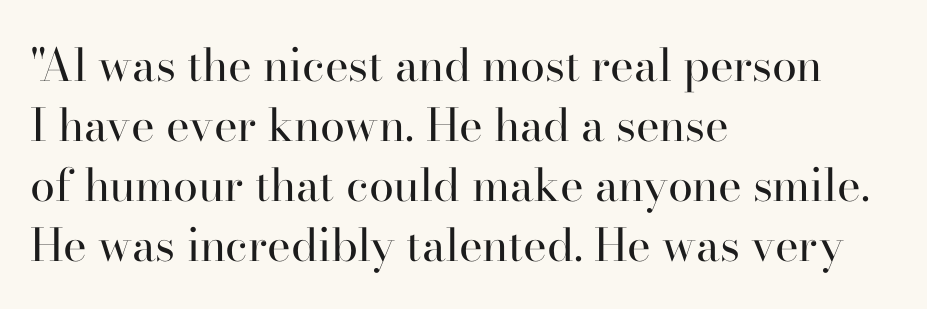
Q: Is the text bold? A: No.
Q: Is the text italic (slanted)? A: No, it is upright.
Q: Is the typeface a serif or a sans-serif typeface? A: Serif.
Q: Is the text underlined? A: No.
Q: How is the paragraph aligned? A: Left-aligned.
Q: Is the spacing between letters normal or unusually wide? A: Normal.
Q: Is the spacing between lines tight, normal or loose? A: Normal.
Q: Width (condensed, normal, or wide)? A: Normal.
Q: Stroke contrast? A: High.
Q: x-height? A: Small.
Q: Monospaced? A: No.
